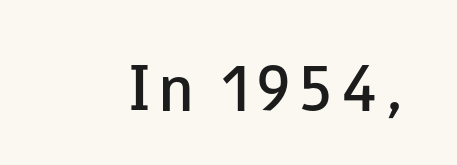
The image shows 54 px semibold, wide sans-serif type, upright; set not underlined; low stroke contrast and a small x-height.
